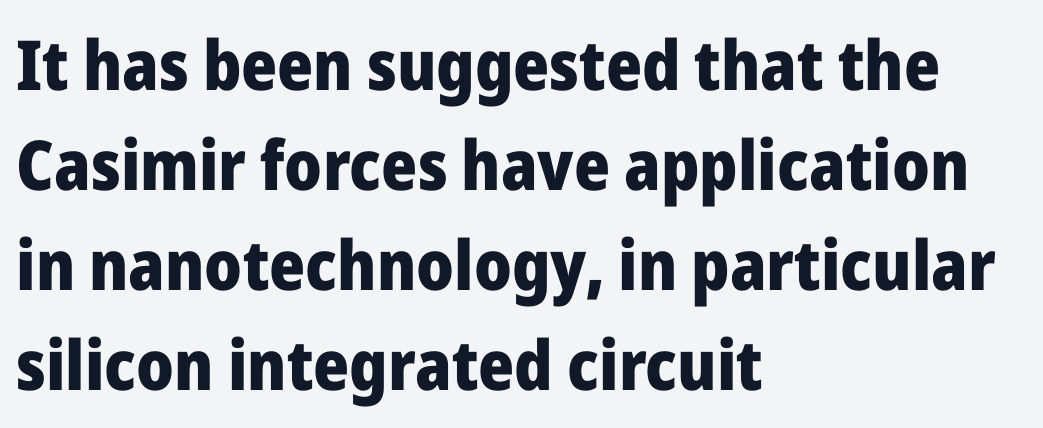
{"serif": "no", "italic": "no", "bold": "yes", "weight": "heavy", "width": "normal", "stroke_contrast": "low", "x_height": "medium", "monospaced": "no", "underline": "no", "align": "left", "line_spacing": "normal", "line_spacing_ratio": 1.45, "letter_spacing": "normal", "letter_spacing_em": 0.0, "glyph_px": 69}
